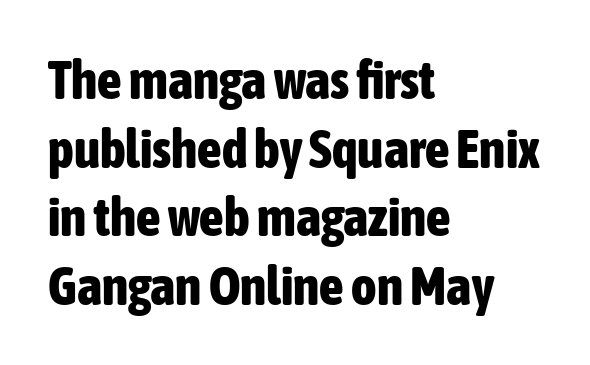
The image shows 54 px bold, condensed sans-serif type, upright; set left-aligned, normal line spacing (1.27x), normal letter spacing, not underlined; low stroke contrast and a medium x-height.
